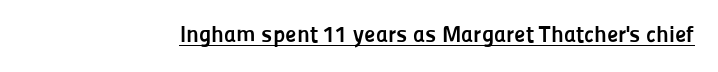
Heavy, bold letterforms. A rule runs beneath these lines of type. The type is set solid horizontally, with unmodified tracking. The lettering stays uniformly vertical, giving the passage a roman look.
